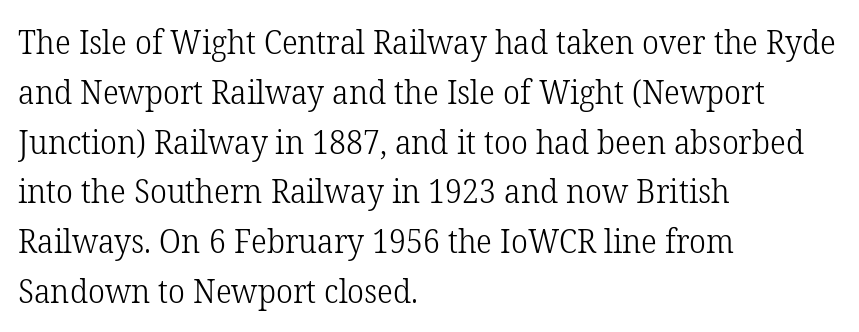
Ordinary non-slanted type is in use. Stem width sits at or under what a default text font uses. Vertical spacing — default. The face used here is proportionally spaced, like ordinary book or web type.
